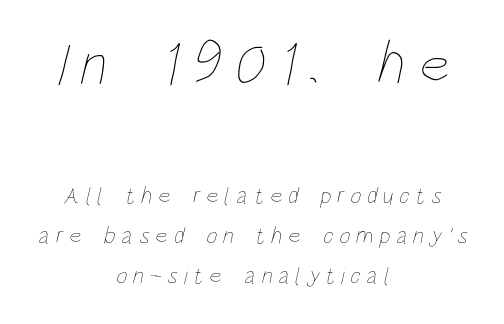
{"bold": "no", "weight": "thin", "width": "condensed", "stroke_contrast": "low", "x_height": "large", "monospaced": "no", "underline": "no", "align": "center", "line_spacing": "normal", "line_spacing_ratio": 1.67, "letter_spacing": "wide", "letter_spacing_em": 0.24, "larger_block": "first", "size_ratio": 2.5, "glyph_px": 60}
